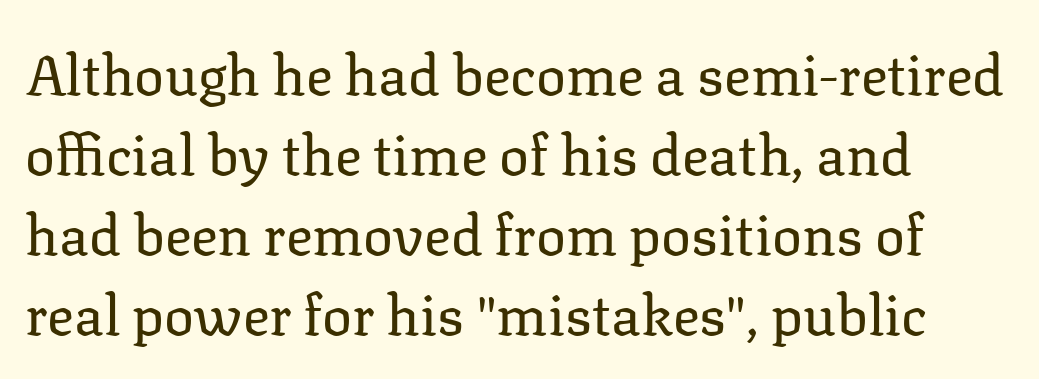
Q: Is the text bold? A: No.
Q: Is the text italic (slanted)? A: No, it is upright.
Q: Is the typeface a serif or a sans-serif typeface? A: Serif.
Q: Is the text underlined? A: No.
Q: How is the paragraph aligned? A: Left-aligned.
Q: Is the spacing between letters normal or unusually wide? A: Normal.
Q: Is the spacing between lines tight, normal or loose? A: Normal.
Q: Width (condensed, normal, or wide)? A: Normal.
Q: Stroke contrast? A: Low.
Q: x-height? A: Medium.
Q: Monospaced? A: No.
